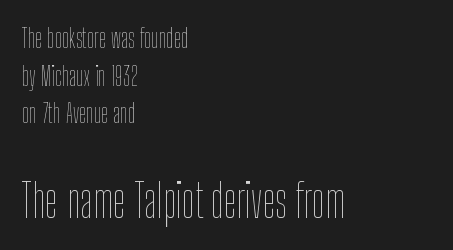
{"italic": "no", "bold": "no", "weight": "thin", "width": "condensed", "stroke_contrast": "low", "x_height": "medium", "monospaced": "no", "underline": "no", "align": "left", "line_spacing": "normal", "line_spacing_ratio": 1.45, "letter_spacing": "normal", "letter_spacing_em": 0.0, "larger_block": "second", "size_ratio": 1.77, "glyph_px": 46}
